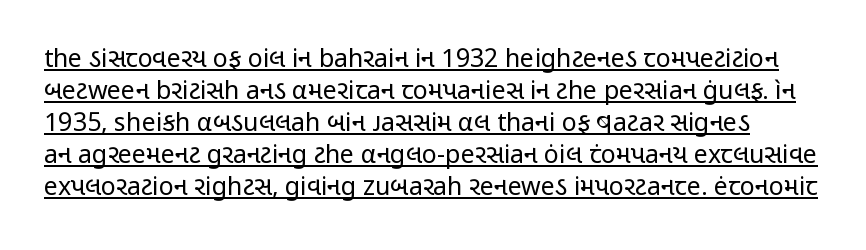
Weight: regular or lighter. A continuous stroke trails under the words, as in a hyperlink. The letterforms sit shoulder to shoulder at normal distance. Notice how descenders clear the ascenders below comfortably — that's standard leading. Notice how the stems are strictly vertical — no italics here.
